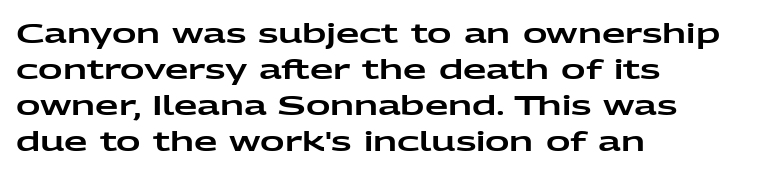
{"italic": "no", "underline": "no", "align": "left", "line_spacing": "normal", "line_spacing_ratio": 1.33, "letter_spacing": "normal", "letter_spacing_em": 0.0, "glyph_px": 27}
